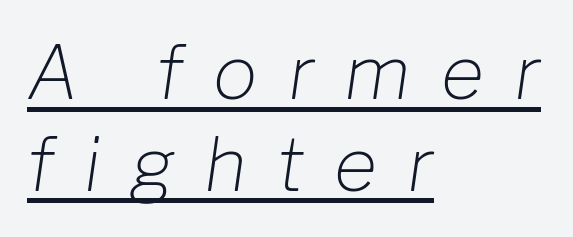
There is plenty of visible air inserted between adjacent glyphs. The lines in this sample share a left origin and differ only in where they stop. A typographer would call this underscored text. No chunkiness to these letters — they're not bold.
